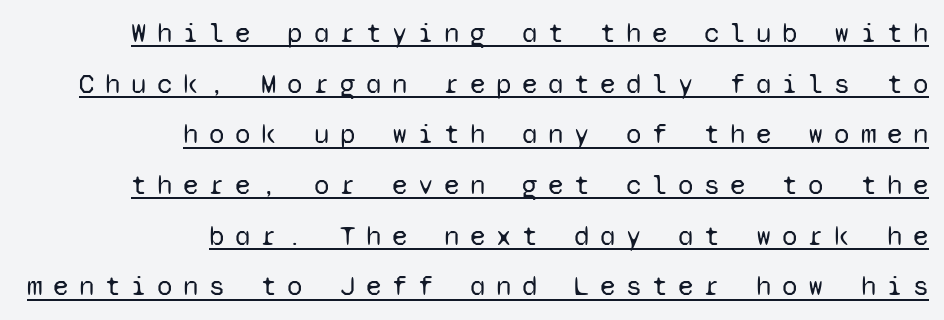
Q: Is the text bold? A: No.
Q: Is the text italic (slanted)? A: No, it is upright.
Q: Is the typeface a serif or a sans-serif typeface? A: Sans-serif.
Q: Is the text underlined? A: Yes.
Q: How is the paragraph aligned? A: Right-aligned.
Q: Is the spacing between letters normal or unusually wide? A: Unusually wide.
Q: Width (condensed, normal, or wide)? A: Normal.
Q: Stroke contrast? A: Low.
Q: x-height? A: Medium.
Q: Monospaced? A: Yes.
